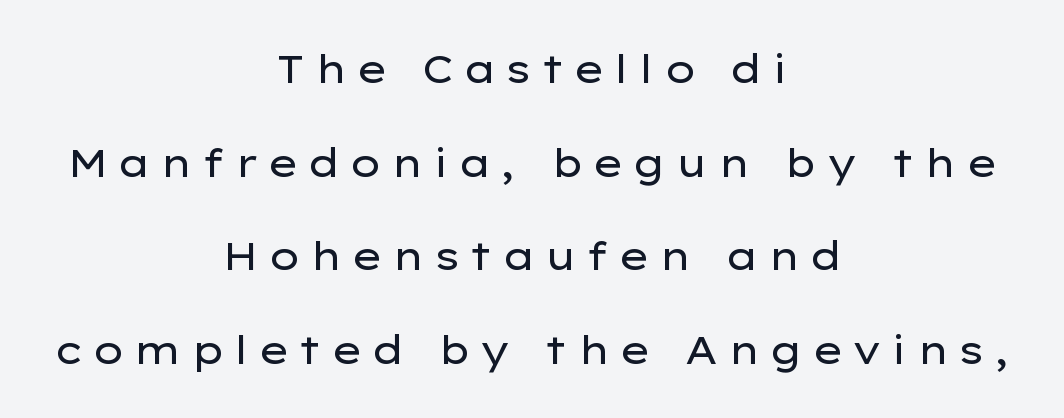
Q: Is the text bold? A: No.
Q: Is the text italic (slanted)? A: No, it is upright.
Q: Is the typeface a serif or a sans-serif typeface? A: Sans-serif.
Q: Is the text underlined? A: No.
Q: How is the paragraph aligned? A: Centered.
Q: Is the spacing between letters normal or unusually wide? A: Unusually wide.
Q: Is the spacing between lines tight, normal or loose? A: Loose.
Q: Width (condensed, normal, or wide)? A: Wide.
Q: Stroke contrast? A: Low.
Q: x-height? A: Medium.
Q: Monospaced? A: No.
